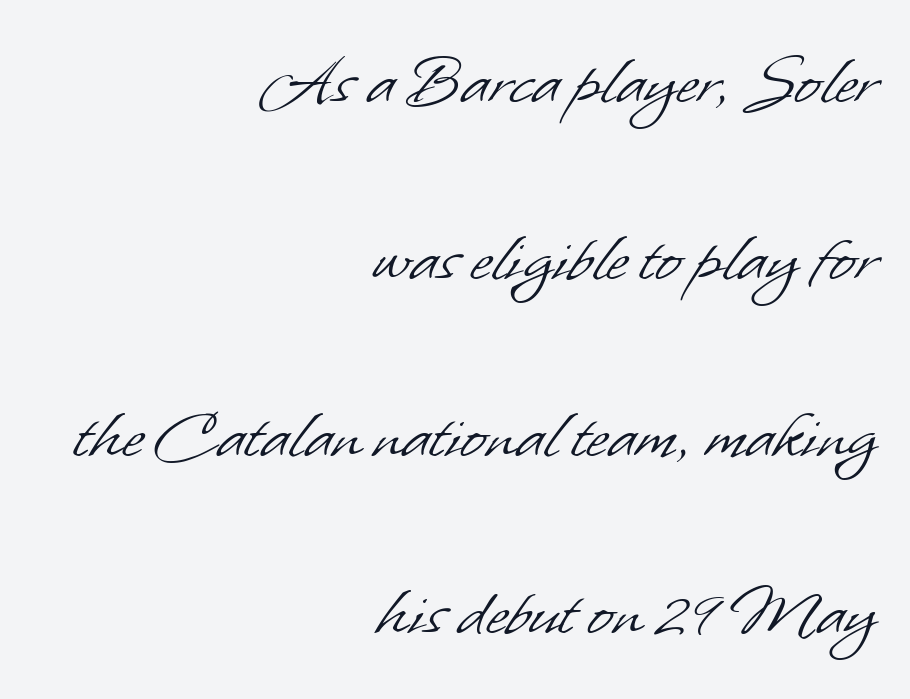
{"serif": "no", "bold": "no", "weight": "light", "width": "normal", "stroke_contrast": "low", "x_height": "small", "monospaced": "no", "underline": "no", "align": "right", "line_spacing": "loose", "line_spacing_ratio": 2.3, "letter_spacing": "normal", "letter_spacing_em": 0.0, "glyph_px": 77}
